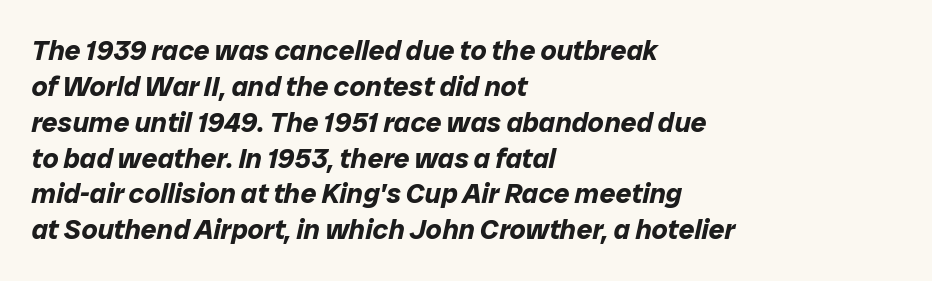
A classic flush-left, rag-right setting is used for this passage. Varying glyph widths throughout — classic text-font behaviour. Caption: standard tracking, unaltered. In terms of weight, the rendering is a true, heavy bold.
